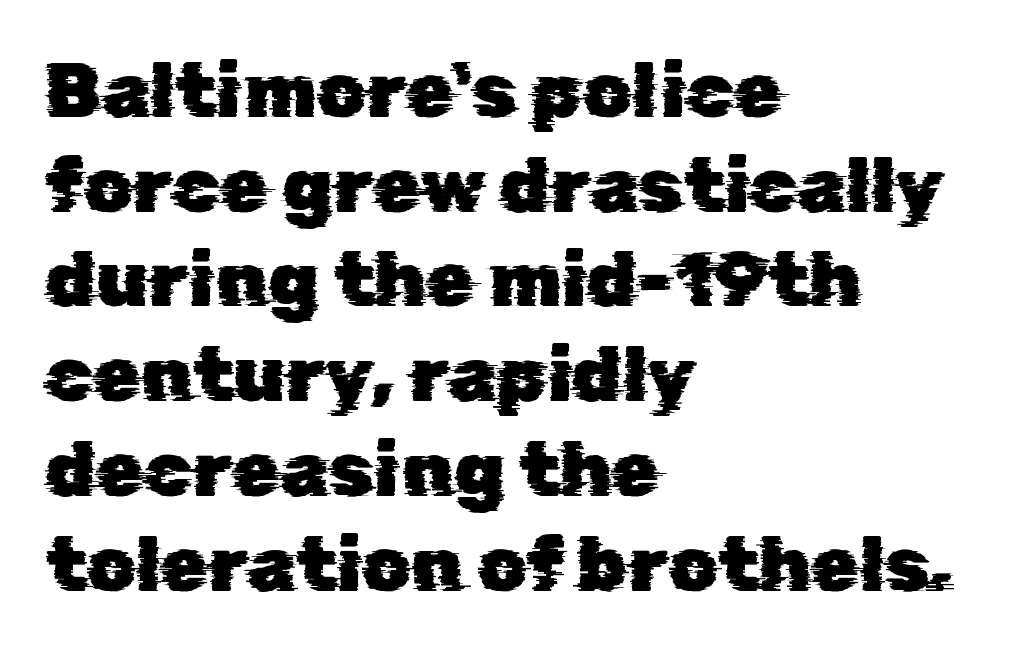
The image shows 77 px sans-serif type; set left-aligned, line spacing 1.23x, normal letter spacing, not underlined; low stroke contrast and a medium x-height.
